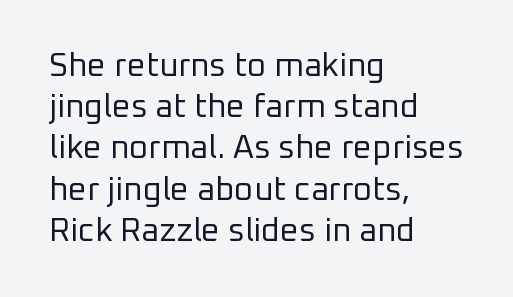
Q: Is the text bold? A: No.
Q: Is the text italic (slanted)? A: No, it is upright.
Q: Is the typeface a serif or a sans-serif typeface? A: Sans-serif.
Q: Is the text underlined? A: No.
Q: How is the paragraph aligned? A: Left-aligned.
Q: Is the spacing between letters normal or unusually wide? A: Normal.
Q: Is the spacing between lines tight, normal or loose? A: Normal.
Q: Width (condensed, normal, or wide)? A: Normal.
Q: Stroke contrast? A: Low.
Q: x-height? A: Medium.
Q: Monospaced? A: No.
